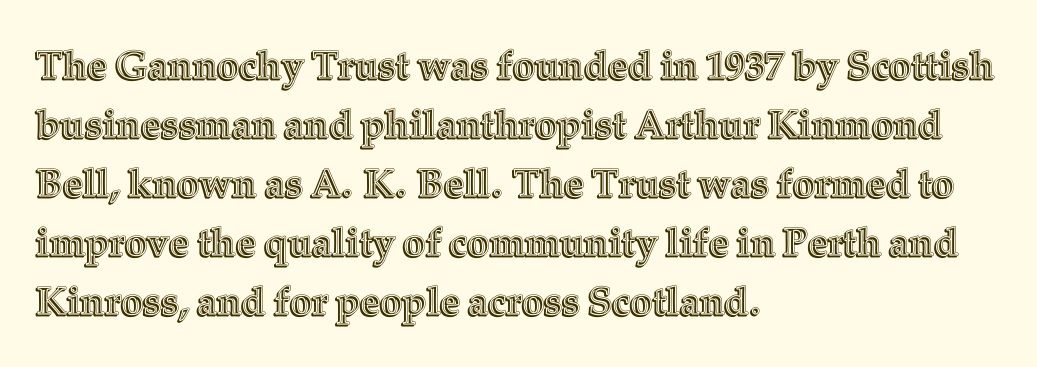
The image shows 39 px text type, upright; set left-aligned, normal line spacing (1.51x), normal letter spacing, not underlined; a medium x-height.
